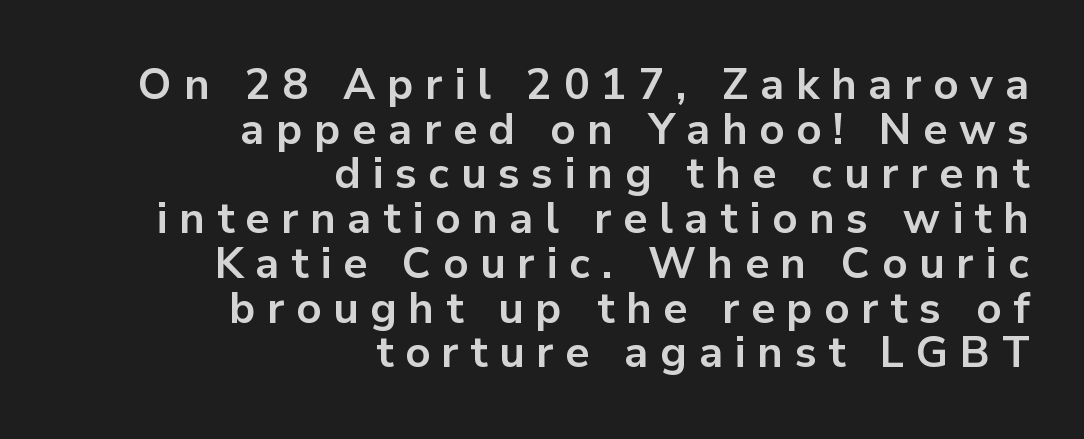
The image shows 43 px bold sans-serif type, upright; set right-aligned, tight line spacing (1.04x), unusually wide letter spacing (+0.27 em), not underlined; low stroke contrast and a medium x-height.
